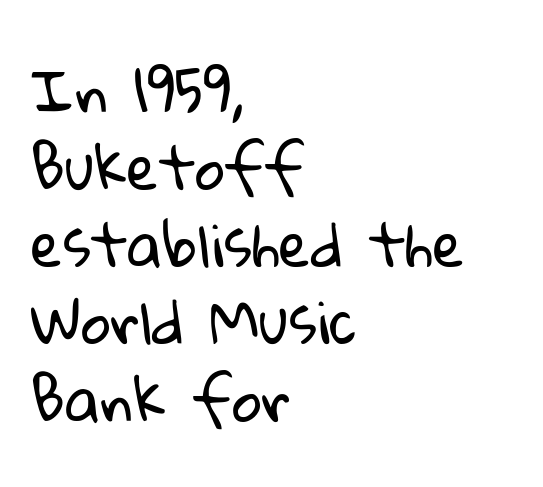
Q: Is the text bold? A: No.
Q: Is the typeface a serif or a sans-serif typeface? A: Sans-serif.
Q: Is the text underlined? A: No.
Q: How is the paragraph aligned? A: Left-aligned.
Q: Is the spacing between letters normal or unusually wide? A: Normal.
Q: Is the spacing between lines tight, normal or loose? A: Normal.
Q: Width (condensed, normal, or wide)? A: Normal.
Q: Stroke contrast? A: Low.
Q: x-height? A: Medium.
Q: Monospaced? A: No.
